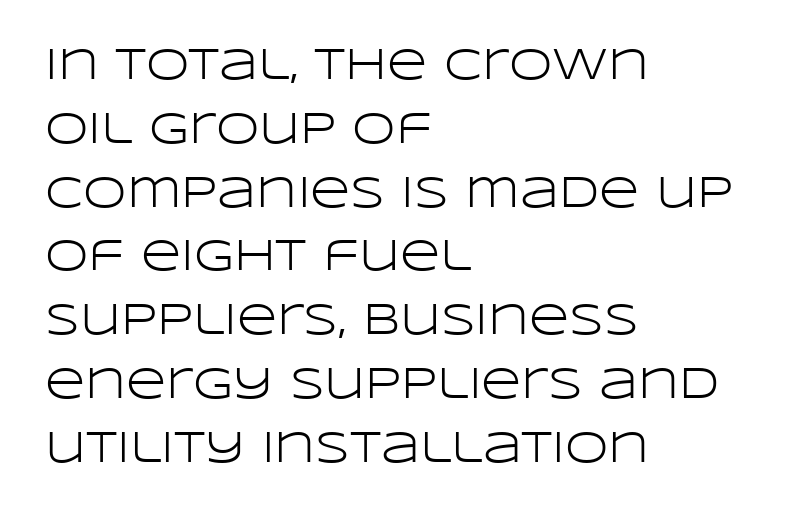
Q: Is the text bold? A: No.
Q: Is the text italic (slanted)? A: No, it is upright.
Q: Is the typeface a serif or a sans-serif typeface? A: Sans-serif.
Q: Is the text underlined? A: No.
Q: How is the paragraph aligned? A: Left-aligned.
Q: Is the spacing between letters normal or unusually wide? A: Normal.
Q: Is the spacing between lines tight, normal or loose? A: Normal.
Q: Width (condensed, normal, or wide)? A: Wide.
Q: Stroke contrast? A: Low.
Q: x-height? A: Large.
Q: Monospaced? A: No.
